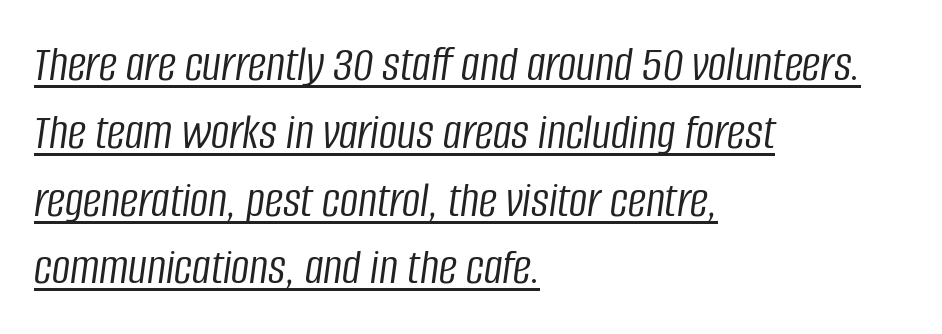
The image shows 51 px light, condensed type, italic (leaning right); set left-aligned, normal line spacing (1.33x), normal letter spacing, underlined; low stroke contrast and a large x-height.
